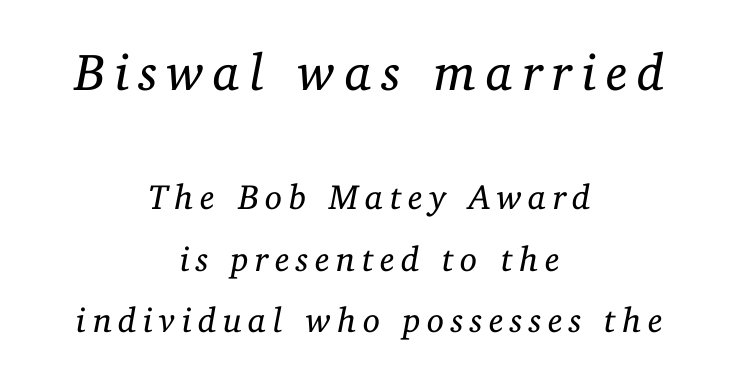
Q: Is the text bold? A: No.
Q: Is the text italic (slanted)? A: Yes, it leans right by about 11 degrees.
Q: Is the typeface a serif or a sans-serif typeface? A: Serif.
Q: Is the text underlined? A: No.
Q: How is the paragraph aligned? A: Centered.
Q: Which block of text is set in a larger size, the first (top) or the second (bottom)? A: The first (top) one.
Q: Width (condensed, normal, or wide)? A: Normal.
Q: Stroke contrast? A: Low.
Q: x-height? A: Medium.
Q: Monospaced? A: No.
